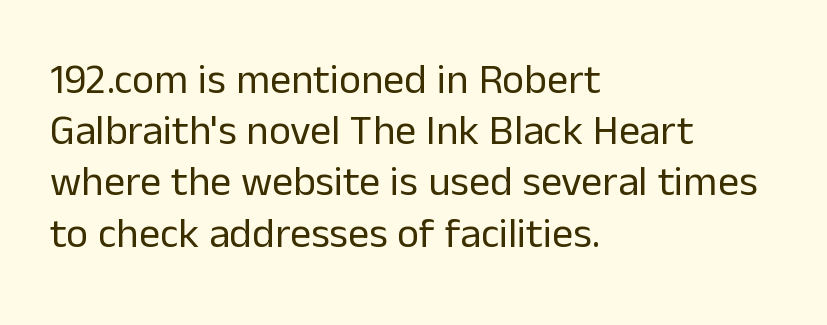
{"serif": "no", "italic": "no", "bold": "no", "weight": "regular", "width": "normal", "stroke_contrast": "low", "x_height": "medium", "monospaced": "no", "underline": "no", "align": "left", "line_spacing_ratio": 1.22, "letter_spacing": "normal", "letter_spacing_em": 0.0, "glyph_px": 42}
